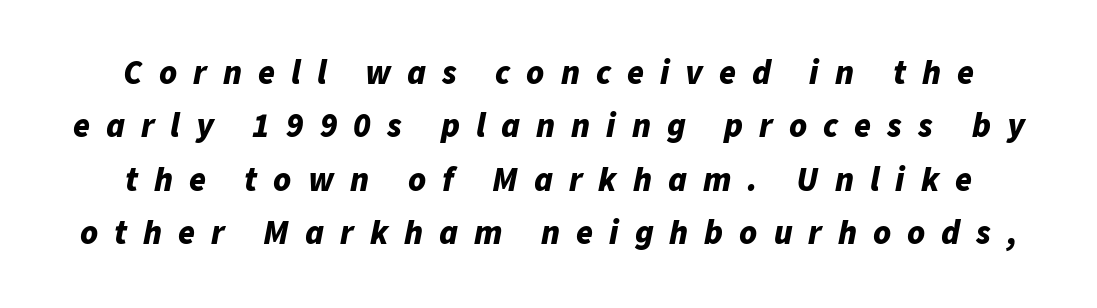
The image shows 34 px bold type, italic (leaning right); set normal line spacing (1.57x), unusually wide letter spacing (+0.47 em), not underlined; low stroke contrast and a medium x-height.
